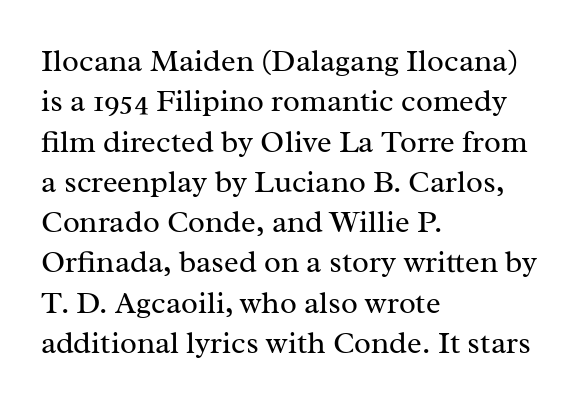
Q: Is the text bold? A: No.
Q: Is the text italic (slanted)? A: No, it is upright.
Q: Is the typeface a serif or a sans-serif typeface? A: Serif.
Q: Is the text underlined? A: No.
Q: How is the paragraph aligned? A: Left-aligned.
Q: Is the spacing between letters normal or unusually wide? A: Normal.
Q: Is the spacing between lines tight, normal or loose? A: Normal.
Q: Width (condensed, normal, or wide)? A: Normal.
Q: Stroke contrast? A: Medium.
Q: x-height? A: Medium.
Q: Monospaced? A: No.
